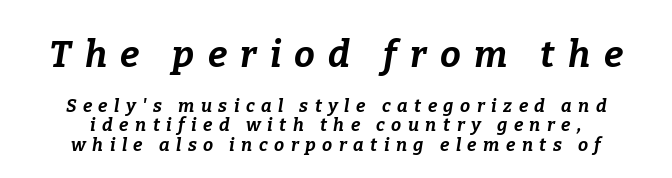
Q: Is the text bold? A: Yes.
Q: Is the text italic (slanted)? A: Yes, it leans right by about 9 degrees.
Q: Is the text underlined? A: No.
Q: How is the paragraph aligned? A: Centered.
Q: Is the spacing between letters normal or unusually wide? A: Unusually wide.
Q: Is the spacing between lines tight, normal or loose? A: Tight.
Q: Which block of text is set in a larger size, the first (top) or the second (bottom)? A: The first (top) one.
Q: Width (condensed, normal, or wide)? A: Normal.
Q: Stroke contrast? A: Low.
Q: x-height? A: Medium.
Q: Monospaced? A: No.
